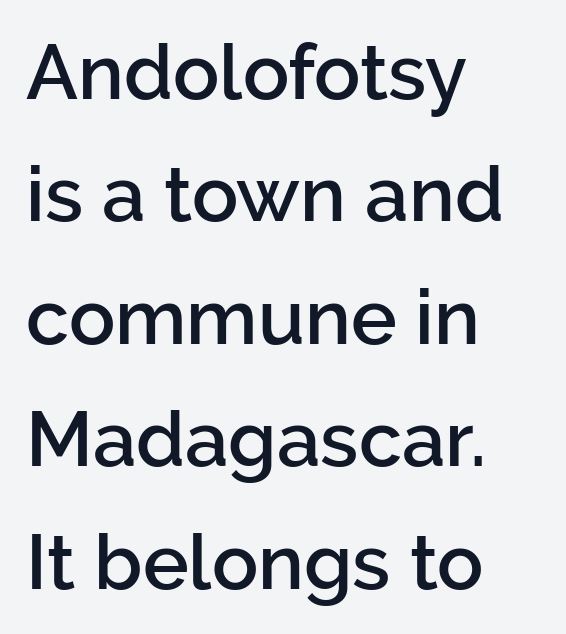
Q: Is the text bold? A: Semi-bold.
Q: Is the text italic (slanted)? A: No, it is upright.
Q: Is the typeface a serif or a sans-serif typeface? A: Sans-serif.
Q: Is the text underlined? A: No.
Q: How is the paragraph aligned? A: Left-aligned.
Q: Is the spacing between letters normal or unusually wide? A: Normal.
Q: Is the spacing between lines tight, normal or loose? A: Normal.
Q: Width (condensed, normal, or wide)? A: Normal.
Q: Stroke contrast? A: Low.
Q: x-height? A: Medium.
Q: Monospaced? A: No.
